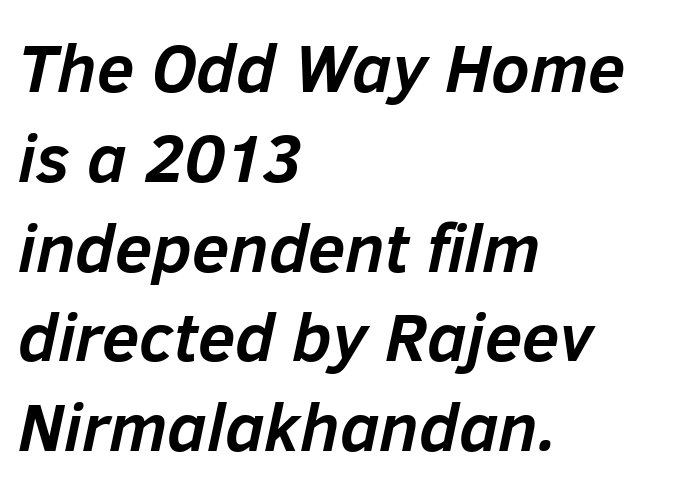
{"italic": "yes", "lean": "right", "slant_degrees": 12, "bold": "yes", "weight": "semibold", "width": "normal", "stroke_contrast": "low", "x_height": "medium", "monospaced": "no", "underline": "no", "align": "left", "line_spacing": "normal", "line_spacing_ratio": 1.32, "letter_spacing": "normal", "letter_spacing_em": 0.0, "glyph_px": 68}
